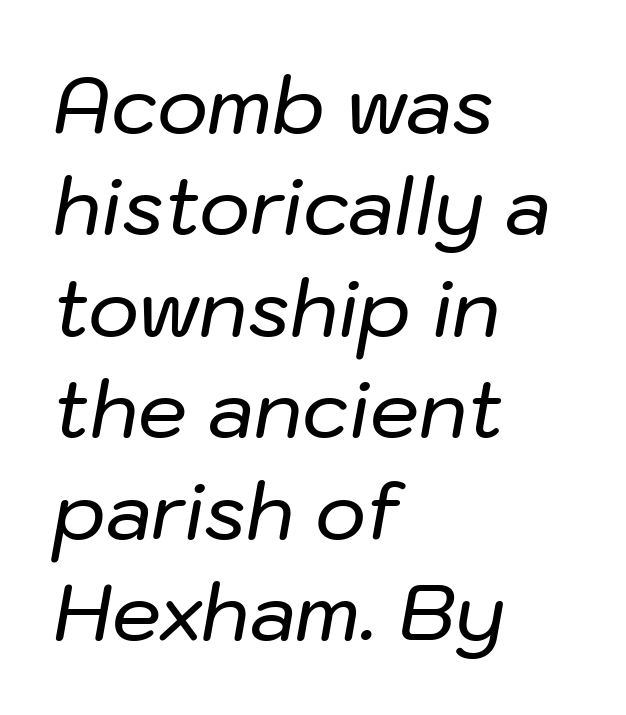
The image shows 78 px text type, italic (leaning right); set left-aligned, normal line spacing (1.3x), normal letter spacing, not underlined; low stroke contrast and a medium x-height.
